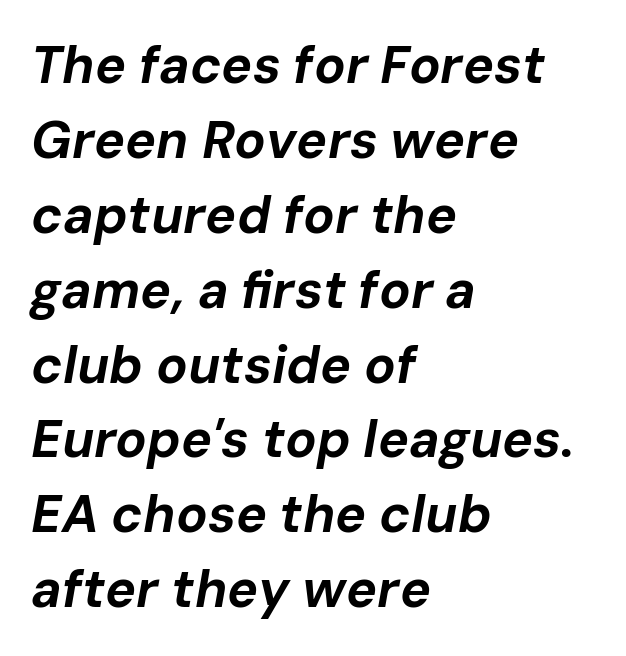
Notice how the passage keeps a crisp vertical edge on the left only. The horizontal fit of the characters is conventional and even. There's an unmistakable incline to the writing here. Here the designer chose a conventional face with non-uniform glyph widths. Weight: bold. Vertically, the passage feels balanced, rows spaced as you'd expect.
